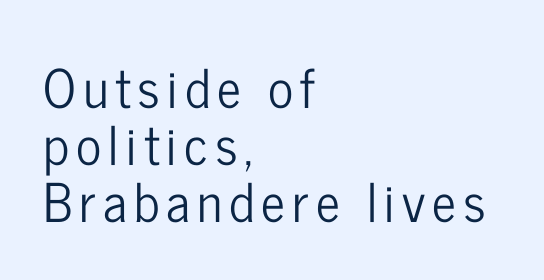
Q: Is the text italic (slanted)? A: No, it is upright.
Q: Is the typeface a serif or a sans-serif typeface? A: Sans-serif.
Q: Is the text underlined? A: No.
Q: How is the paragraph aligned? A: Left-aligned.
Q: Is the spacing between lines tight, normal or loose? A: Tight.
Q: Width (condensed, normal, or wide)? A: Condensed.
Q: Stroke contrast? A: Low.
Q: x-height? A: Medium.
Q: Monospaced? A: No.
